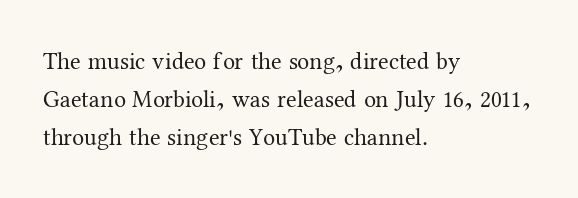
Caption: standard tracking, unaltered. How would I describe the line gaps? Plain and ordinary. Notice how the stems are strictly vertical — no italics here. The typeface has the unassuming heft of standard copy or less. The lines are quadded left.
